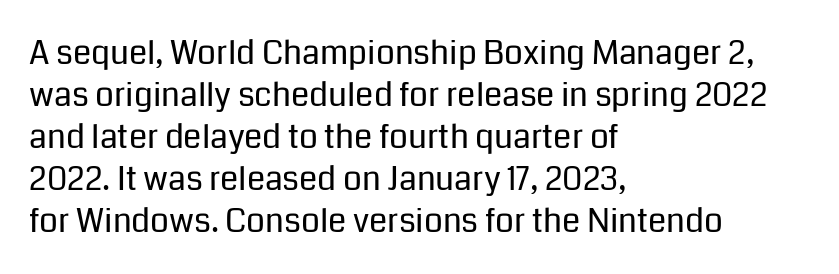
Q: Is the text bold? A: No.
Q: Is the text italic (slanted)? A: No, it is upright.
Q: Is the typeface a serif or a sans-serif typeface? A: Sans-serif.
Q: Is the text underlined? A: No.
Q: How is the paragraph aligned? A: Left-aligned.
Q: Is the spacing between letters normal or unusually wide? A: Normal.
Q: Is the spacing between lines tight, normal or loose? A: Normal.
Q: Width (condensed, normal, or wide)? A: Normal.
Q: Stroke contrast? A: Low.
Q: x-height? A: Medium.
Q: Monospaced? A: No.
